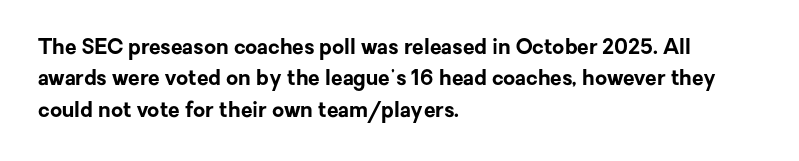
Set as a true bold cut, around the 700 mark. You can tell it's not italic because the verticals are truly vertical. Horizontally, the lines are justified to the leading edge only. Evenly set lines give the paragraph a standard silhouette. Just letters on the line, the space beneath them empty. Compared with typical body copy, the letter spacing here is the same.
